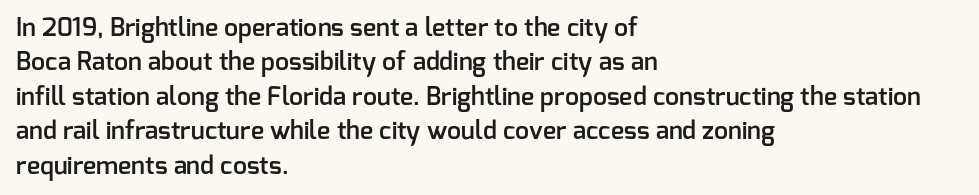
The image shows 25 px text type, upright; set left-aligned, normal line spacing (1.38x), normal letter spacing, not underlined.
